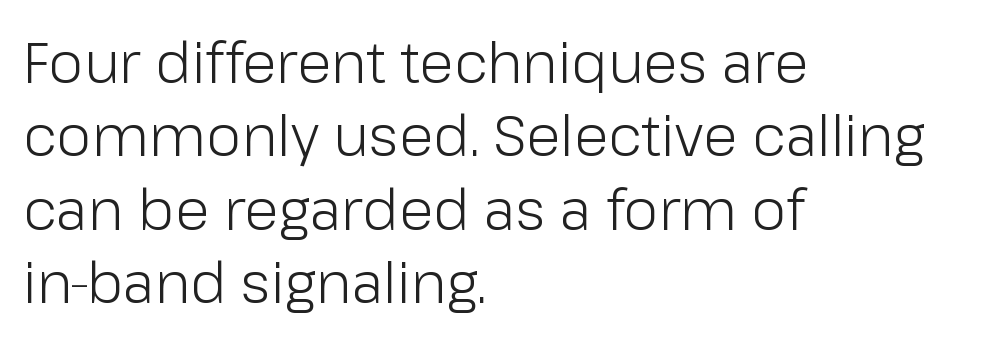
The image shows 56 px light sans-serif type, upright; set left-aligned, normal line spacing (1.31x), normal letter spacing, not underlined; low stroke contrast and a medium x-height.
